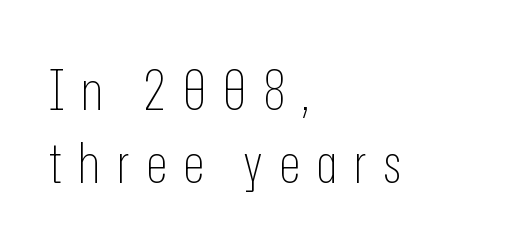
{"serif": "no", "italic": "no", "bold": "no", "weight": "thin", "width": "condensed", "stroke_contrast": "low", "x_height": "medium", "monospaced": "no", "underline": "no", "align": "left", "line_spacing": "normal", "line_spacing_ratio": 1.31, "letter_spacing": "wide", "letter_spacing_em": 0.29, "glyph_px": 56}
